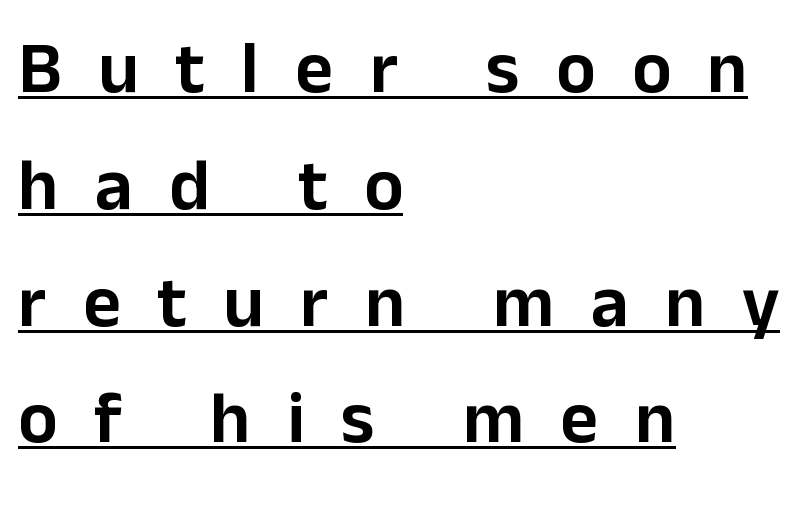
Students, note that the glyphs here are deliberately spaced far apart. The paragraph shown leans on its left margin. The type family on display is of the sans-serif kind. This sample carries an underscore along the baseline area. The letters advance in unequal steps, a hallmark of proportional type.
